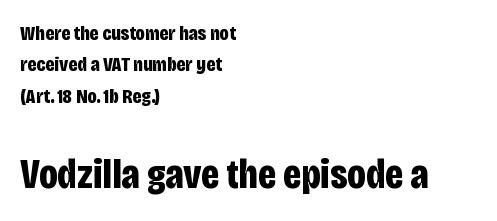
The image shows 42 px bold, condensed sans-serif type, upright; set left-aligned, normal line spacing (1.5x), normal letter spacing, not underlined; the second (bottom) block is 2.0x larger; low stroke contrast and a large x-height.
